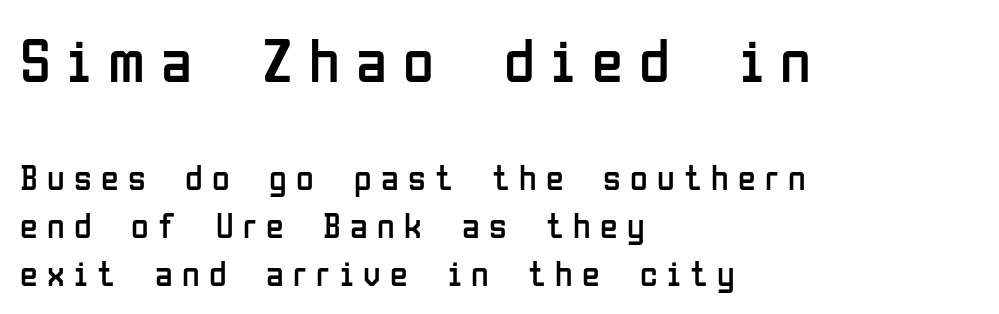
Q: Is the text bold? A: No.
Q: Is the text italic (slanted)? A: No, it is upright.
Q: Is the typeface a serif or a sans-serif typeface? A: Sans-serif.
Q: Is the text underlined? A: No.
Q: How is the paragraph aligned? A: Left-aligned.
Q: Is the spacing between letters normal or unusually wide? A: Unusually wide.
Q: Is the spacing between lines tight, normal or loose? A: Normal.
Q: Which block of text is set in a larger size, the first (top) or the second (bottom)? A: The first (top) one.
Q: Width (condensed, normal, or wide)? A: Condensed.
Q: Stroke contrast? A: Low.
Q: x-height? A: Medium.
Q: Monospaced? A: No.
